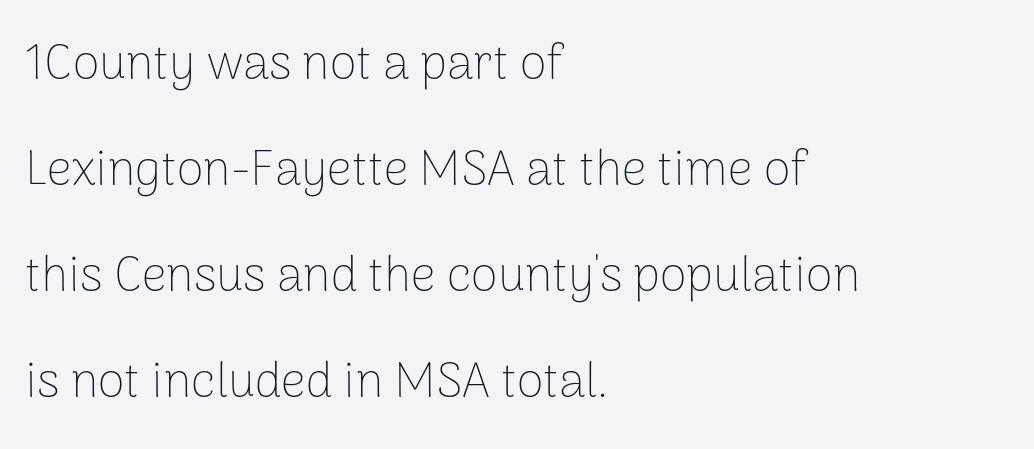
The image shows 49 px thin sans-serif type, upright; set left-aligned, loose line spacing (2.16x), normal letter spacing, not underlined; low stroke contrast and a medium x-height.
